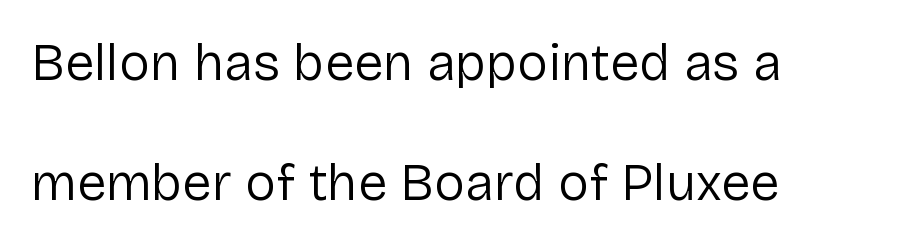
Q: Is the text bold? A: No.
Q: Is the text italic (slanted)? A: No, it is upright.
Q: Is the typeface a serif or a sans-serif typeface? A: Sans-serif.
Q: Is the text underlined? A: No.
Q: How is the paragraph aligned? A: Left-aligned.
Q: Is the spacing between letters normal or unusually wide? A: Normal.
Q: Is the spacing between lines tight, normal or loose? A: Loose.
Q: Width (condensed, normal, or wide)? A: Normal.
Q: Stroke contrast? A: Low.
Q: x-height? A: Medium.
Q: Monospaced? A: No.
